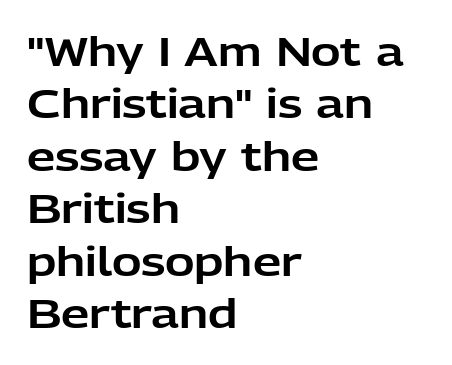
The image shows 40 px sans-serif type, upright; set left-aligned, normal line spacing (1.31x), normal letter spacing, not underlined; low stroke contrast and a medium x-height.
